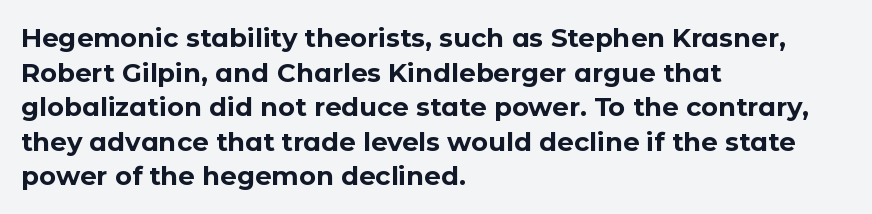
The image shows 26 px bold type, upright; set left-aligned, normal line spacing (1.33x), normal letter spacing, not underlined.
